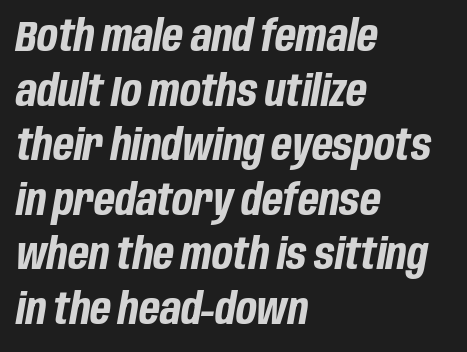
Q: Is the text bold? A: Yes.
Q: Is the text italic (slanted)? A: Yes, it leans right by about 10 degrees.
Q: Is the text underlined? A: No.
Q: How is the paragraph aligned? A: Left-aligned.
Q: Is the spacing between letters normal or unusually wide? A: Normal.
Q: Is the spacing between lines tight, normal or loose? A: Normal.
Q: Width (condensed, normal, or wide)? A: Condensed.
Q: Stroke contrast? A: Low.
Q: x-height? A: Large.
Q: Monospaced? A: No.
